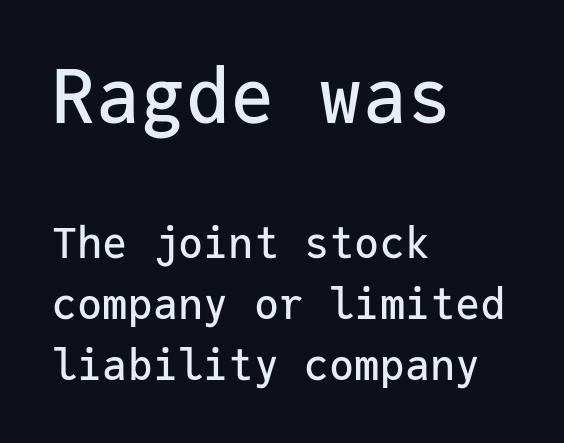
The image shows 74 px sans-serif type, upright, monospaced; set left-aligned, normal line spacing (1.45x), normal letter spacing, not underlined; the first (top) block is 1.76x larger; low stroke contrast and a medium x-height.
